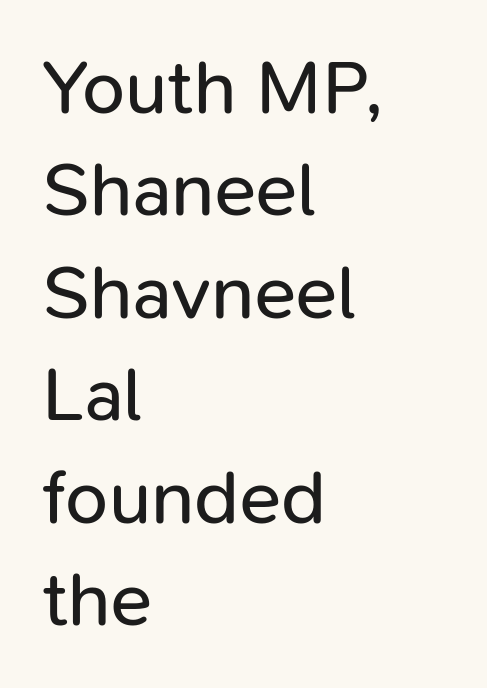
Q: Is the text bold? A: No.
Q: Is the text italic (slanted)? A: No, it is upright.
Q: Is the typeface a serif or a sans-serif typeface? A: Sans-serif.
Q: Is the text underlined? A: No.
Q: How is the paragraph aligned? A: Left-aligned.
Q: Is the spacing between letters normal or unusually wide? A: Normal.
Q: Is the spacing between lines tight, normal or loose? A: Normal.
Q: Width (condensed, normal, or wide)? A: Normal.
Q: Stroke contrast? A: Low.
Q: x-height? A: Medium.
Q: Monospaced? A: No.
